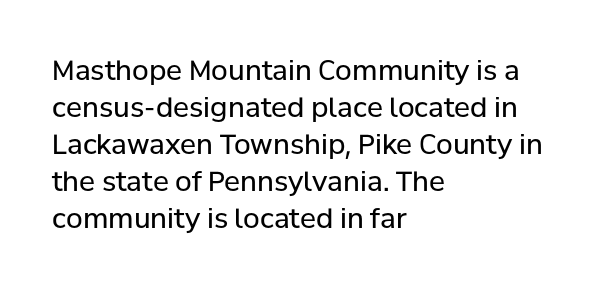
The image shows 27 px text type, upright; set left-aligned, normal line spacing (1.37x), normal letter spacing, not underlined.
